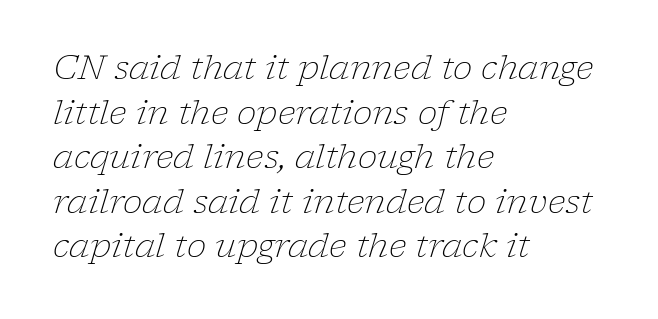
The font's italic variant was chosen for this text. These lines keep a tight, regular rhythm from letter to letter. Do the characters align in a grid? No, the font is proportional. One-word summary of the alignment: left. The lines sit at an ordinary, default distance from one another.
